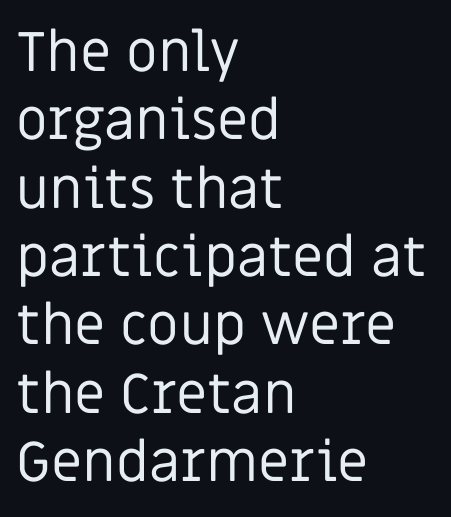
{"serif": "no", "italic": "no", "bold": "no", "weight": "regular", "width": "normal", "stroke_contrast": "low", "x_height": "large", "monospaced": "no", "underline": "no", "align": "left", "line_spacing_ratio": 1.22, "letter_spacing": "normal", "letter_spacing_em": 0.0, "glyph_px": 56}
